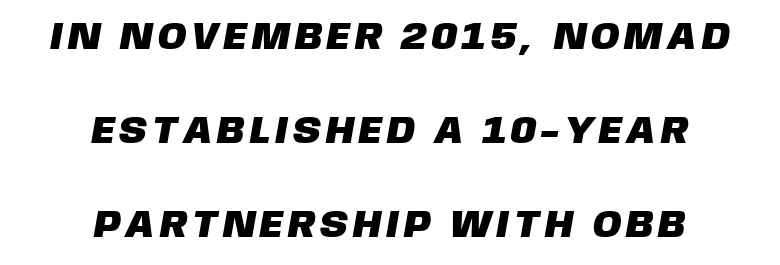
The image shows 38 px sans-serif type; set centered, loose line spacing (2.47x), not underlined; low stroke contrast and a large x-height.
